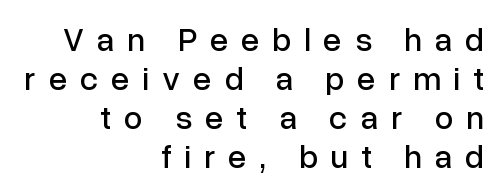
Ordinary non-slanted type is in use. Here the designer chose a conventional face with non-uniform glyph widths. The rag falls on the left side of this text block. I'd call this a sans setting — the letters go barefoot.
